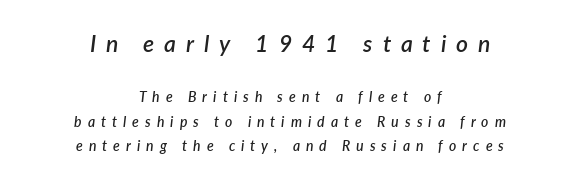
The image shows 23 px text type, italic (leaning right); set centered, line spacing 1.76x, unusually wide letter spacing (+0.43 em), not underlined; the first (top) block is 1.64x larger.
